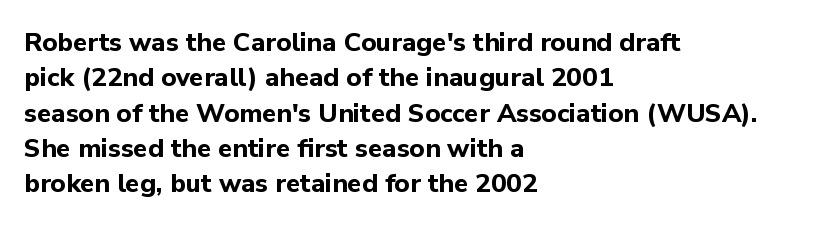
Q: Is the text bold? A: Yes.
Q: Is the text italic (slanted)? A: No, it is upright.
Q: Is the text underlined? A: No.
Q: How is the paragraph aligned? A: Left-aligned.
Q: Is the spacing between letters normal or unusually wide? A: Normal.
Q: Is the spacing between lines tight, normal or loose? A: Normal.
